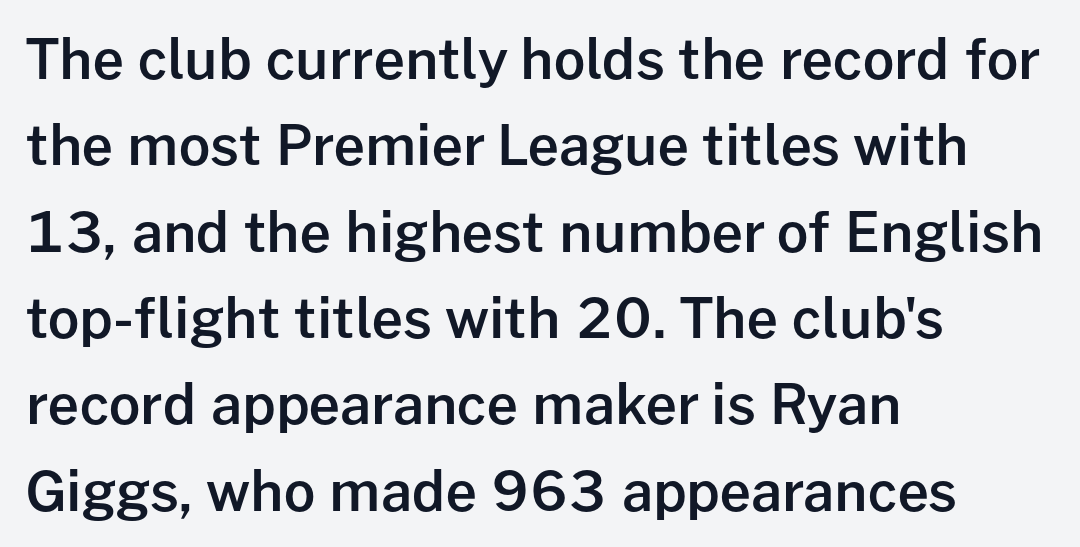
The image shows 55 px semibold sans-serif type, upright; set left-aligned, normal line spacing (1.57x), normal letter spacing, not underlined; low stroke contrast and a medium x-height.
